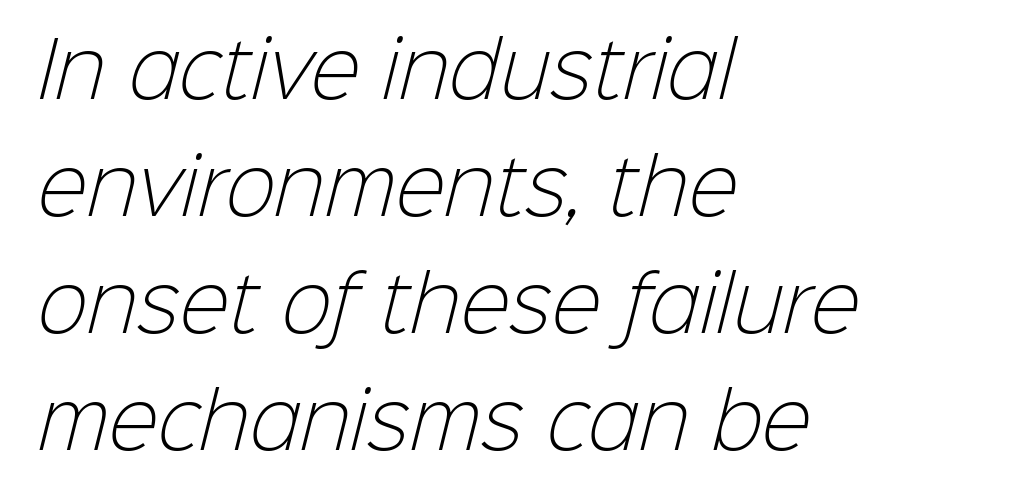
The image shows 75 px light sans-serif type; set left-aligned, normal line spacing (1.56x), normal letter spacing, not underlined; low stroke contrast and a medium x-height.
